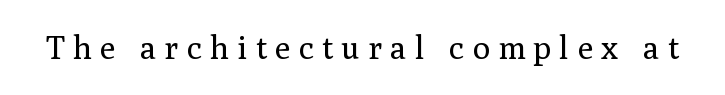
Q: Is the text bold? A: No.
Q: Is the text italic (slanted)? A: No, it is upright.
Q: Is the typeface a serif or a sans-serif typeface? A: Serif.
Q: Is the text underlined? A: No.
Q: Is the spacing between letters normal or unusually wide? A: Unusually wide.
Q: Width (condensed, normal, or wide)? A: Normal.
Q: Stroke contrast? A: Medium.
Q: x-height? A: Medium.
Q: Monospaced? A: No.
